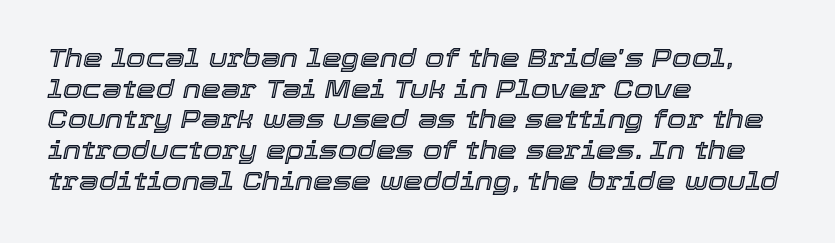
Q: Is the text italic (slanted)? A: Yes, it leans right by about 12 degrees.
Q: Is the text underlined? A: No.
Q: How is the paragraph aligned? A: Left-aligned.
Q: Is the spacing between letters normal or unusually wide? A: Normal.
